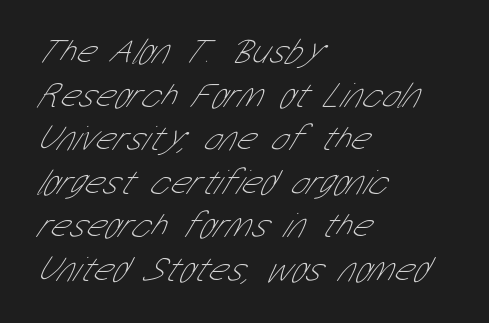
The image shows 36 px thin, condensed sans-serif type; set left-aligned, line spacing 1.21x, normal letter spacing, not underlined; low stroke contrast and a medium x-height.
